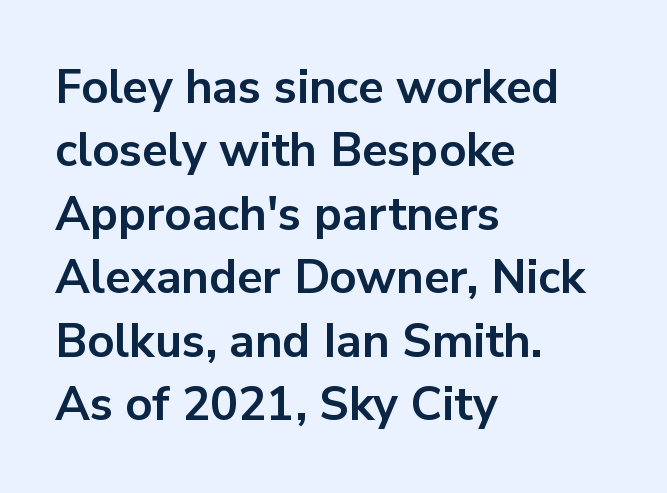
Letters rest on an invisible, unmarked baseline. Serif or sans? Sans — the stroke terminals are bare. Stroke thickness is high; the sample reads as a true bold. Layout note: lines flush left. Designer's note — italics off, roman on.
